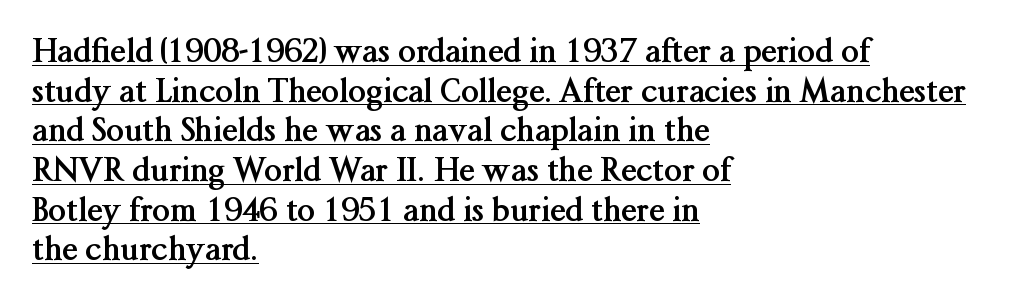
Chunky letters — that's bold for sure. Does extra space separate the letters? No, they use regular spacing. Visually the block forms a straight wall on the left and a jagged coastline on the right. Little horizontal feet cap the strokes, marking this as serif type. Think of a printed novel: that variable character pitch is what you see here. Honestly, the underline is the first thing you notice here.
